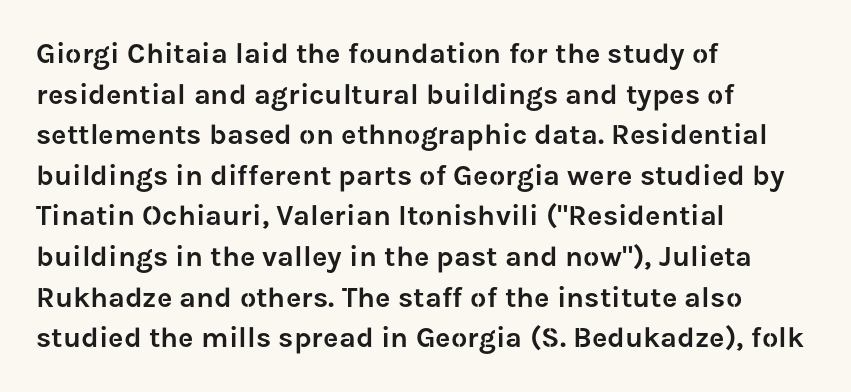
{"serif": "no", "italic": "no", "width": "normal", "stroke_contrast": "low", "x_height": "medium", "monospaced": "no", "underline": "no", "align": "left", "line_spacing": "normal", "line_spacing_ratio": 1.4, "letter_spacing": "normal", "letter_spacing_em": 0.0, "glyph_px": 29}
